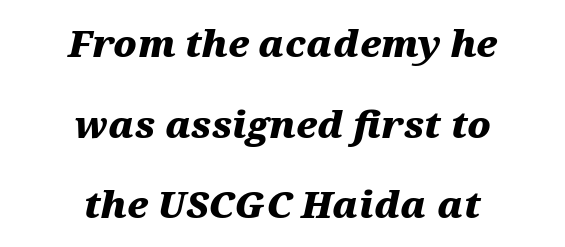
Q: Is the text bold? A: Yes.
Q: Is the text italic (slanted)? A: Yes, it leans right by about 12 degrees.
Q: Is the text underlined? A: No.
Q: How is the paragraph aligned? A: Centered.
Q: Is the spacing between letters normal or unusually wide? A: Normal.
Q: Is the spacing between lines tight, normal or loose? A: Loose.
Q: Width (condensed, normal, or wide)? A: Wide.
Q: Stroke contrast? A: Medium.
Q: x-height? A: Medium.
Q: Monospaced? A: No.
